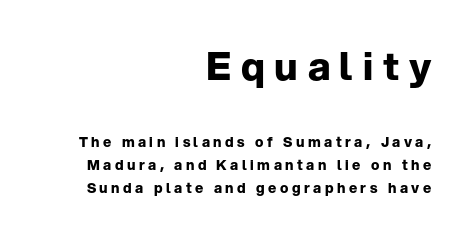
The image shows 39 px bold sans-serif type, upright; set right-aligned, normal line spacing (1.62x), unusually wide letter spacing (+0.25 em), not underlined; the first (top) block is 2.79x larger; low stroke contrast and a medium x-height.
